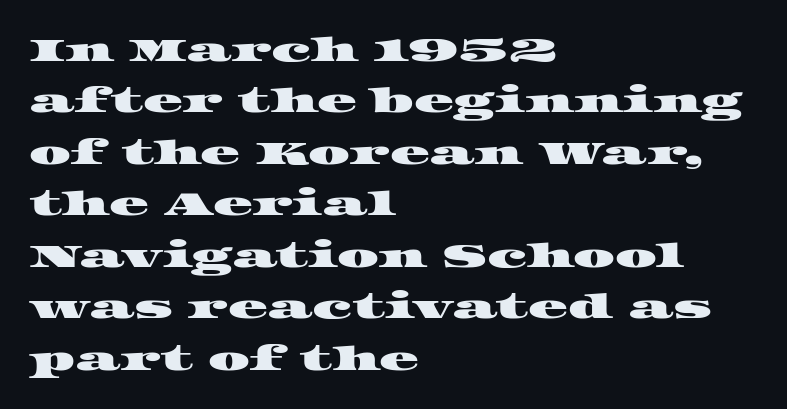
{"serif": "yes", "width": "wide", "stroke_contrast": "high", "x_height": "large", "monospaced": "no", "underline": "no", "align": "left", "line_spacing": "normal", "line_spacing_ratio": 1.56, "letter_spacing": "normal", "letter_spacing_em": 0.0, "glyph_px": 33}
